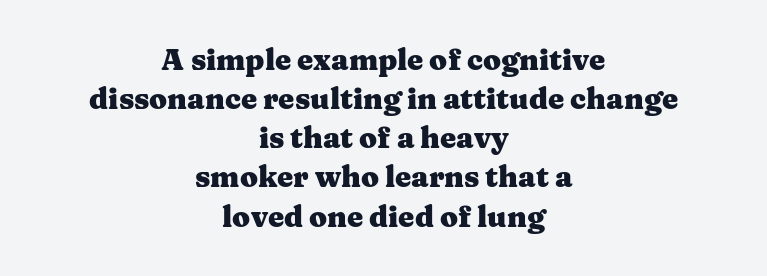
Check under the words: just untouched page. Tracking here is standard; glyphs follow each other at the usual distance. The rendering uses a bold face; every stroke is thick and dark. Proportional: the letters do not fall into vertical columns. The leading is moderate, giving the passage an even texture. Yep, those are serifs on the letters.
